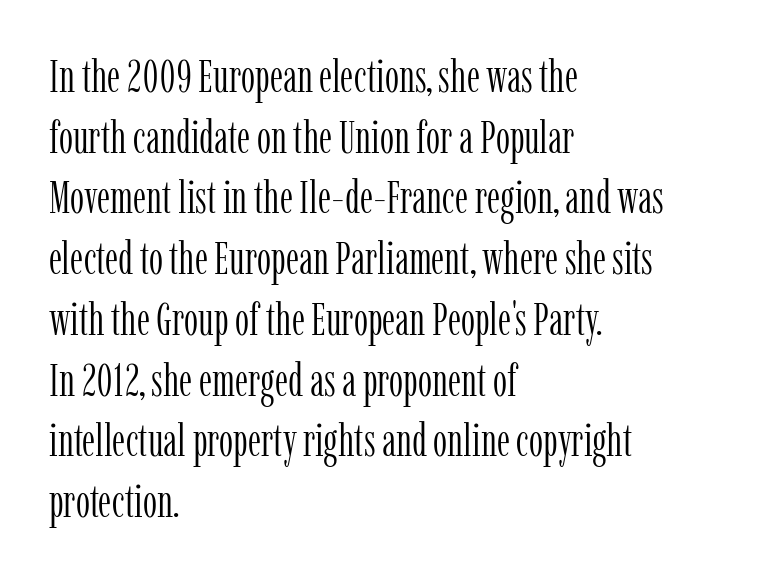
{"serif": "yes", "italic": "no", "bold": "no", "weight": "light", "width": "condensed", "stroke_contrast": "low", "x_height": "medium", "monospaced": "no", "underline": "no", "align": "left", "line_spacing": "normal", "line_spacing_ratio": 1.35, "letter_spacing": "normal", "letter_spacing_em": 0.0, "glyph_px": 45}
